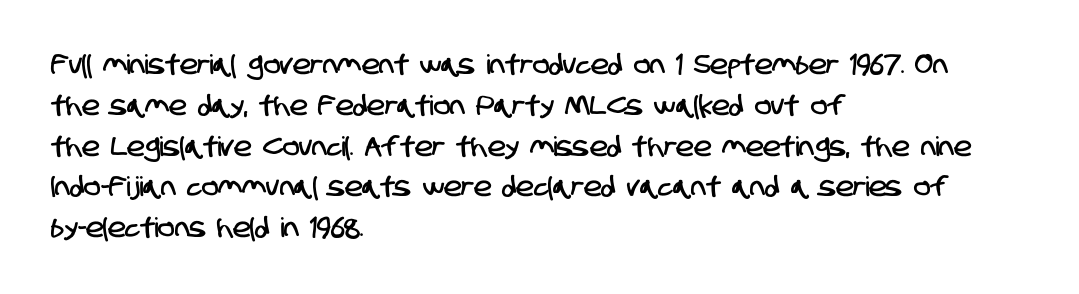
These lines sit exactly where default settings would place them. The baseline area is clear. Tracking here is standard; glyphs follow each other at the usual distance. Typeset ragged right — the left edge is the straight one.
